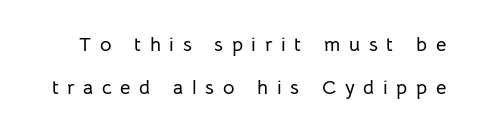
Q: Is the text italic (slanted)? A: No, it is upright.
Q: Is the text underlined? A: No.
Q: Is the spacing between letters normal or unusually wide? A: Unusually wide.
Q: Is the spacing between lines tight, normal or loose? A: Loose.
